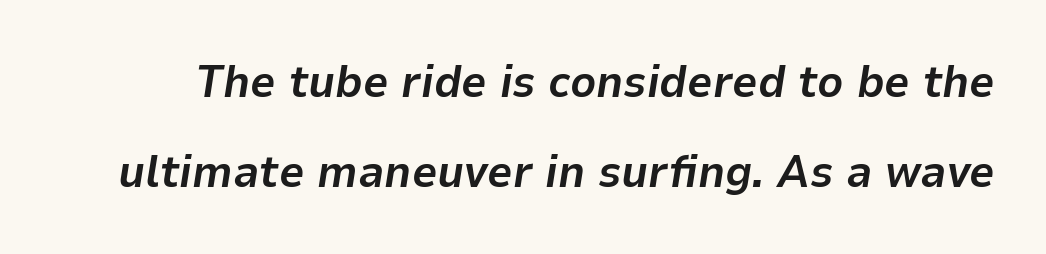
The string is rendered with underlining switched off. Designer's note — italics engaged. Baseline-to-baseline distance is far greater than the letter height. There is no visible air inserted between adjacent glyphs.
